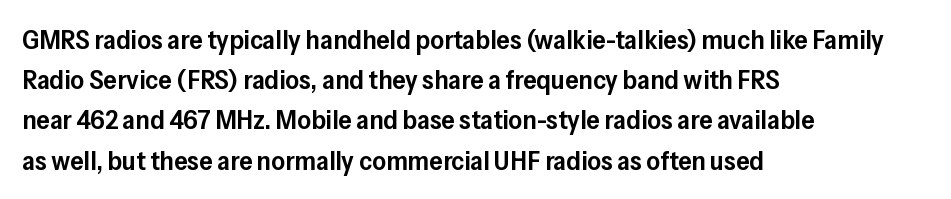
Q: Is the text bold? A: Semi-bold.
Q: Is the text italic (slanted)? A: No, it is upright.
Q: Is the text underlined? A: No.
Q: How is the paragraph aligned? A: Left-aligned.
Q: Is the spacing between letters normal or unusually wide? A: Normal.
Q: Is the spacing between lines tight, normal or loose? A: Normal.
